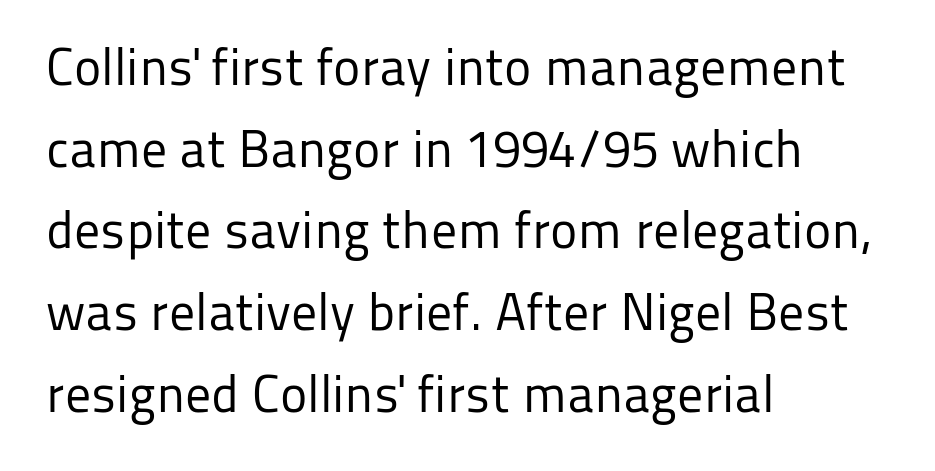
{"serif": "no", "italic": "no", "bold": "no", "weight": "regular", "width": "normal", "stroke_contrast": "low", "x_height": "medium", "monospaced": "no", "underline": "no", "align": "left", "line_spacing": "normal", "line_spacing_ratio": 1.57, "letter_spacing": "normal", "letter_spacing_em": 0.0, "glyph_px": 52}
